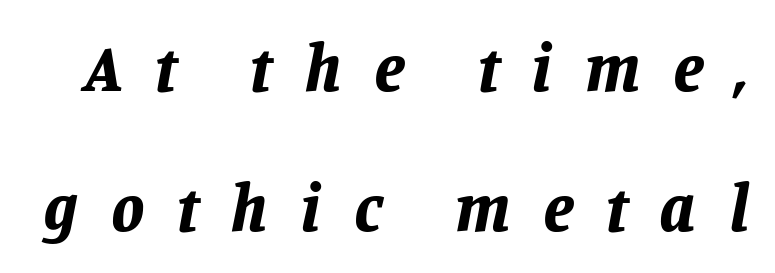
How heavy is the stroke? Heavy — this is a bold. A typesetter would call this heavily tracked-out type. Honestly, there is no underline to notice here at all. Line spacing here is loose.
